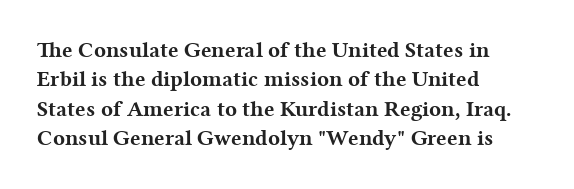
The vertical gap from one line to the next is medium. The rendering uses a bold face; every stroke is thick and dark. When letters stand straight like this, we call the style roman or upright. A typesetter would call this zero additional tracking.
